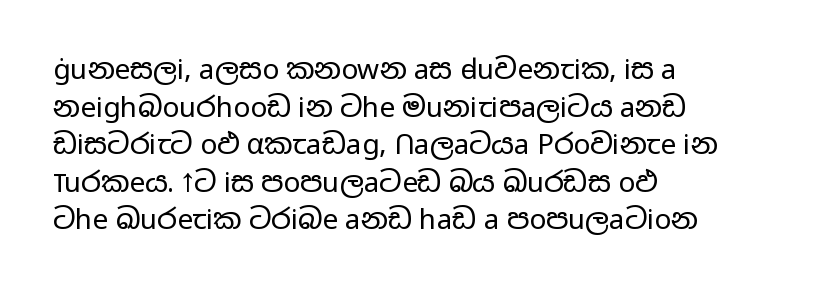
The letterforms sit shoulder to shoulder at normal distance. Only glyphs here, with clear space below each row. Unbolded letterforms with no extra heft. These lines are rendered in a variable-pitch font.
